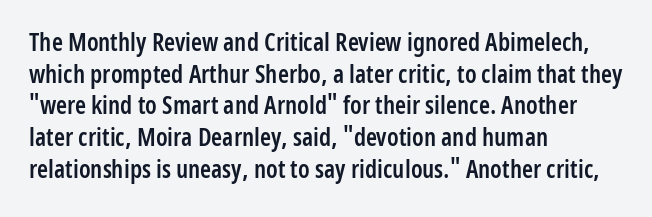
Q: Is the text bold? A: Semi-bold.
Q: Is the text italic (slanted)? A: No, it is upright.
Q: Is the text underlined? A: No.
Q: How is the paragraph aligned? A: Left-aligned.
Q: Is the spacing between letters normal or unusually wide? A: Normal.
Q: Is the spacing between lines tight, normal or loose? A: Normal.
